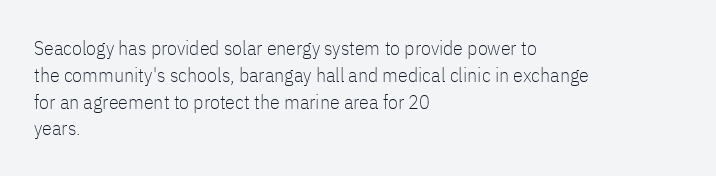
The image shows 20 px text type, upright; set left-aligned, normal line spacing (1.34x), normal letter spacing, not underlined.
